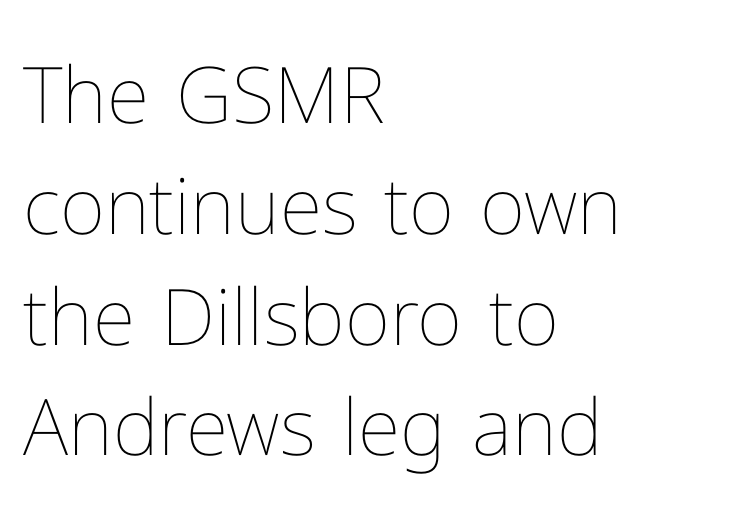
{"italic": "no", "bold": "no", "weight": "thin", "width": "normal", "stroke_contrast": "low", "x_height": "medium", "monospaced": "no", "underline": "no", "align": "left", "line_spacing": "normal", "line_spacing_ratio": 1.42, "letter_spacing": "normal", "letter_spacing_em": 0.0, "glyph_px": 78}
